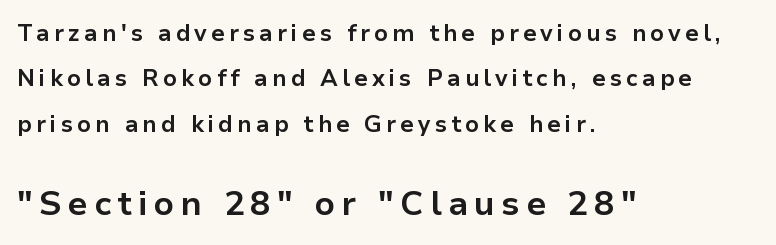
The font's upright variant was chosen for this text. Varying glyph widths throughout — classic text-font behaviour. In terms of letterform style, serifs are entirely absent. The ragged edge is on the right, which tells us the setting is flush left.
